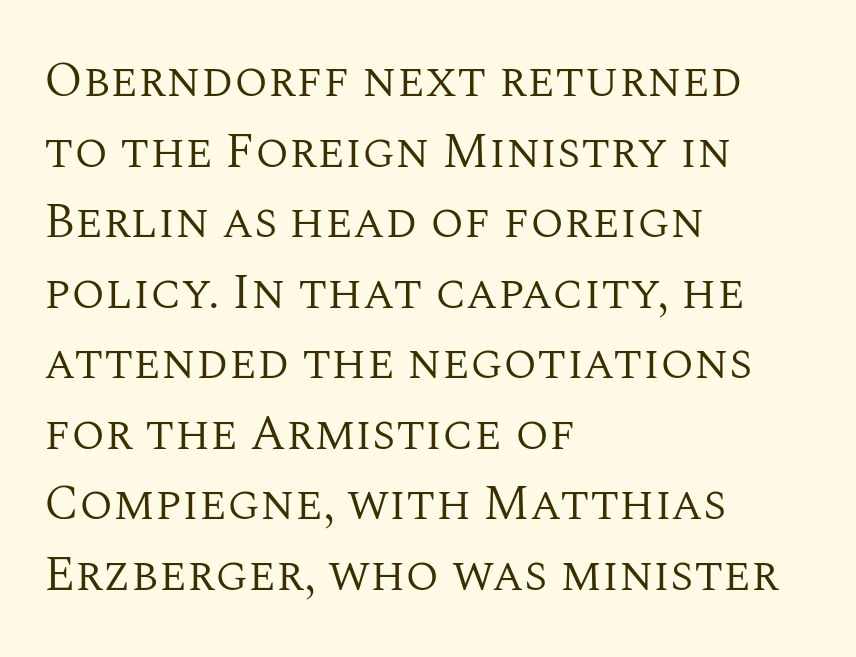
Compared with a typical body face, this is equally light or lighter still. Classification — serif. The specimen reads as upright at a glance. Students, note that the glyphs here touch the page at normal intervals.
